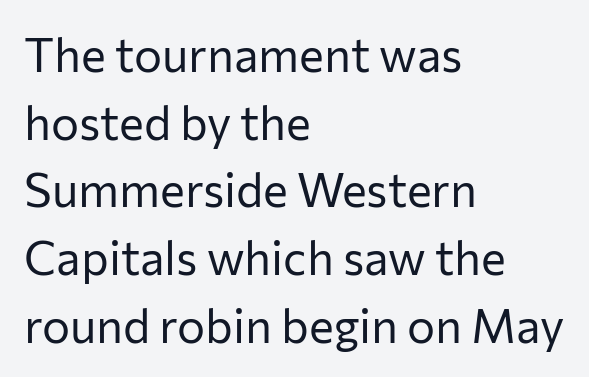
Q: Is the text bold? A: No.
Q: Is the text italic (slanted)? A: No, it is upright.
Q: Is the typeface a serif or a sans-serif typeface? A: Sans-serif.
Q: Is the text underlined? A: No.
Q: How is the paragraph aligned? A: Left-aligned.
Q: Is the spacing between letters normal or unusually wide? A: Normal.
Q: Is the spacing between lines tight, normal or loose? A: Normal.
Q: Width (condensed, normal, or wide)? A: Normal.
Q: Stroke contrast? A: Low.
Q: x-height? A: Medium.
Q: Monospaced? A: No.
